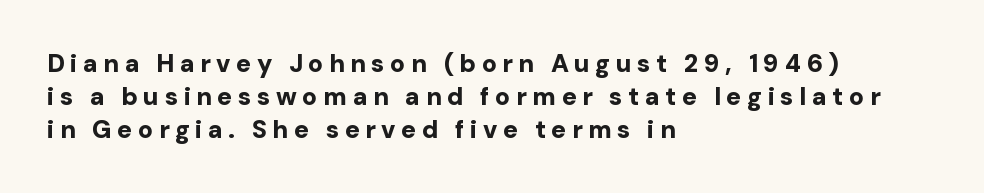
These lines carry a lot of weight — the face is fully bold. A clean baseline with only descenders dipping below it. Honestly, the letter spacing is so wide it's the main thing you notice. Leading matches the norm, producing a regular column.
